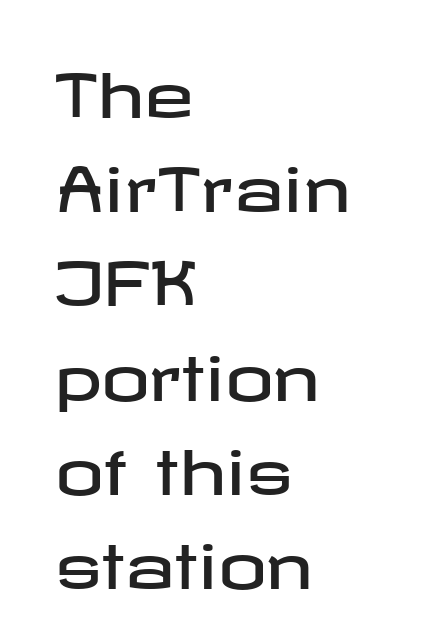
There is no visible air inserted between adjacent glyphs. Plain, unruled lines of type. Rendered with straight, roman letterforms. The designer went with a sans here, leaving each stem footless. One-word summary of the alignment: left. Rows of type keep a routine distance in the vertical direction.
